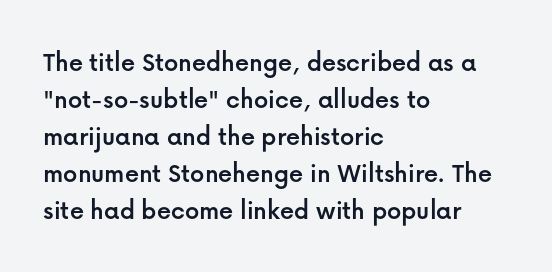
Q: Is the text italic (slanted)? A: No, it is upright.
Q: Is the typeface a serif or a sans-serif typeface? A: Sans-serif.
Q: Is the text underlined? A: No.
Q: How is the paragraph aligned? A: Left-aligned.
Q: Is the spacing between letters normal or unusually wide? A: Normal.
Q: Is the spacing between lines tight, normal or loose? A: Normal.
Q: Width (condensed, normal, or wide)? A: Normal.
Q: Stroke contrast? A: Low.
Q: x-height? A: Medium.
Q: Monospaced? A: No.
